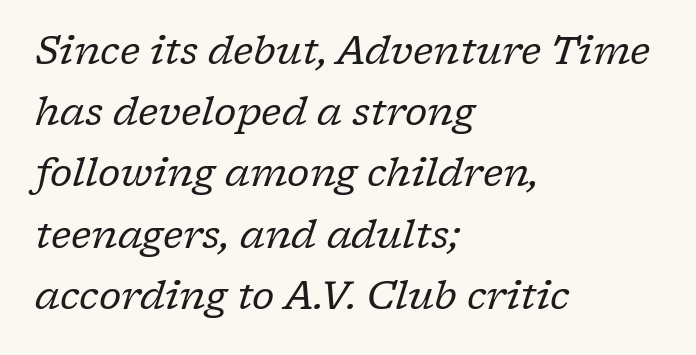
The image shows 39 px regular-weight serif type, italic (leaning right); set left-aligned, normal line spacing (1.57x), normal letter spacing, not underlined; low stroke contrast and a medium x-height.
